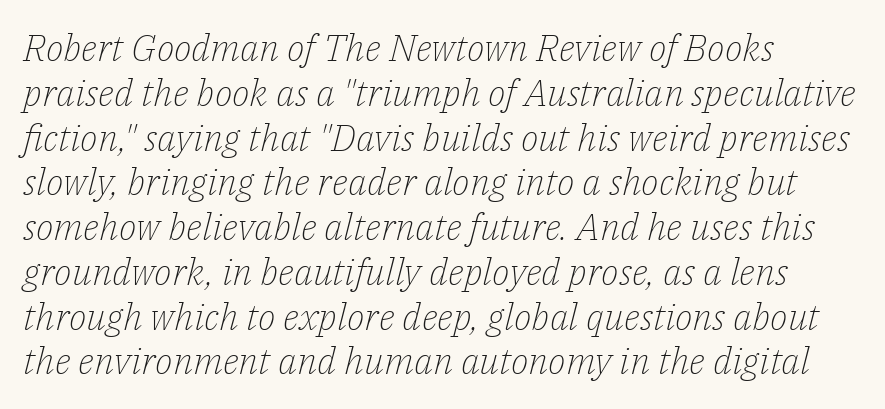
In terms of letterform style, serifs are clearly present. Nothing unusual about the tracking: characters are spaced as the font intends. Descender tails drop into unmarked territory. The letters advance in unequal steps, a hallmark of proportional type. Left-aligned paragraph, ragged on the right.
